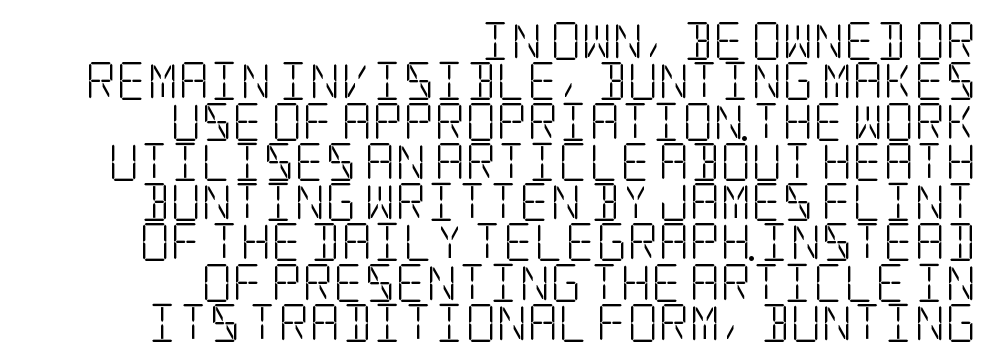
Look at the tracking — it's just the regular setting, nothing added. The rendering uses a small line-height, squeezing the rows. The font's upright variant was chosen for this text. The space directly below the letters is spotless. Counters stay open thanks to moderate or lighter strokes. The letters carry serifs — small finishing strokes at the ends of their stems.
